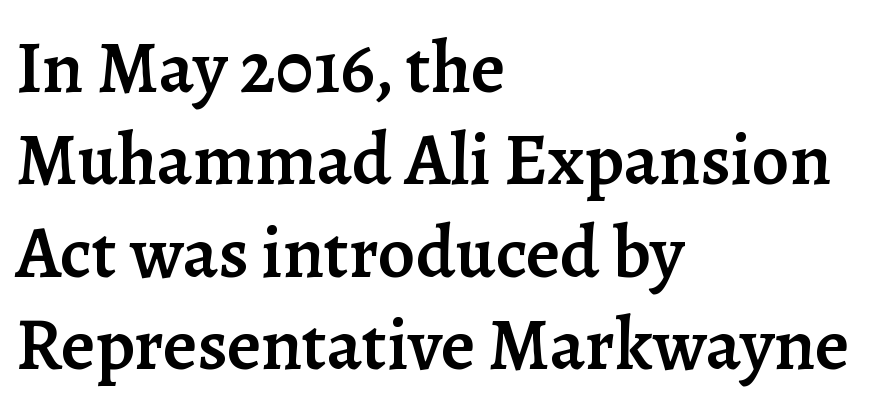
Q: Is the text bold? A: Semi-bold.
Q: Is the text italic (slanted)? A: No, it is upright.
Q: Is the typeface a serif or a sans-serif typeface? A: Serif.
Q: Is the text underlined? A: No.
Q: How is the paragraph aligned? A: Left-aligned.
Q: Is the spacing between letters normal or unusually wide? A: Normal.
Q: Is the spacing between lines tight, normal or loose? A: Normal.
Q: Width (condensed, normal, or wide)? A: Normal.
Q: Stroke contrast? A: Low.
Q: x-height? A: Medium.
Q: Monospaced? A: No.
